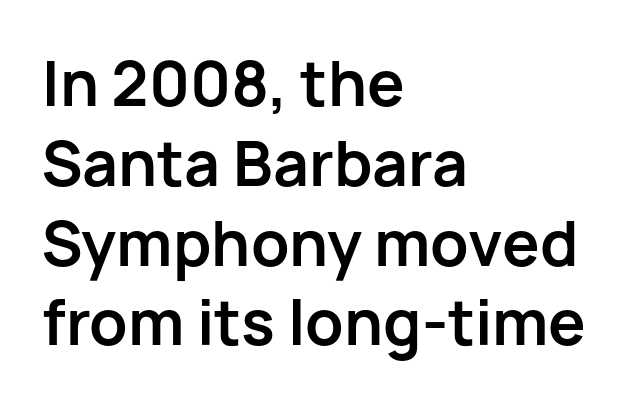
{"serif": "no", "italic": "no", "bold": "yes", "weight": "bold", "width": "normal", "stroke_contrast": "low", "x_height": "medium", "monospaced": "no", "underline": "no", "align": "left", "line_spacing": "normal", "line_spacing_ratio": 1.33, "letter_spacing": "normal", "letter_spacing_em": 0.0, "glyph_px": 60}
